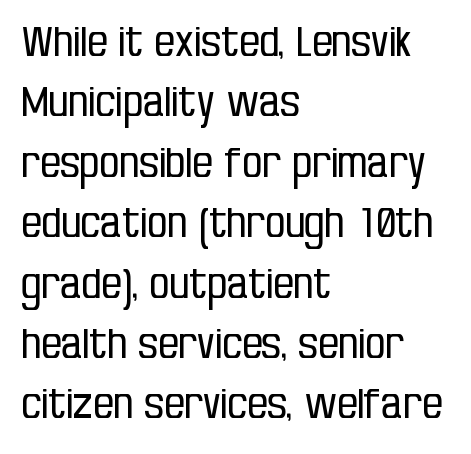
Q: Is the text bold? A: No.
Q: Is the text italic (slanted)? A: No, it is upright.
Q: Is the typeface a serif or a sans-serif typeface? A: Sans-serif.
Q: Is the text underlined? A: No.
Q: How is the paragraph aligned? A: Left-aligned.
Q: Is the spacing between letters normal or unusually wide? A: Normal.
Q: Is the spacing between lines tight, normal or loose? A: Normal.
Q: Width (condensed, normal, or wide)? A: Condensed.
Q: Stroke contrast? A: Low.
Q: x-height? A: Large.
Q: Monospaced? A: No.
